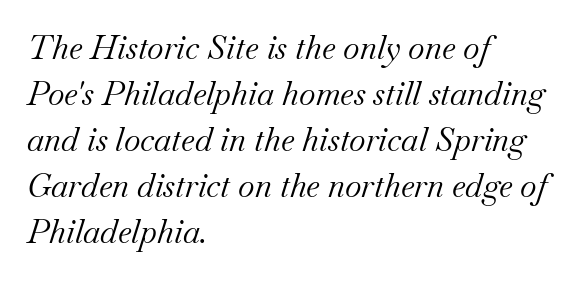
The image shows 32 px regular-weight serif type, italic (leaning right); set left-aligned, normal line spacing (1.44x), normal letter spacing, not underlined; medium stroke contrast and a small x-height.
